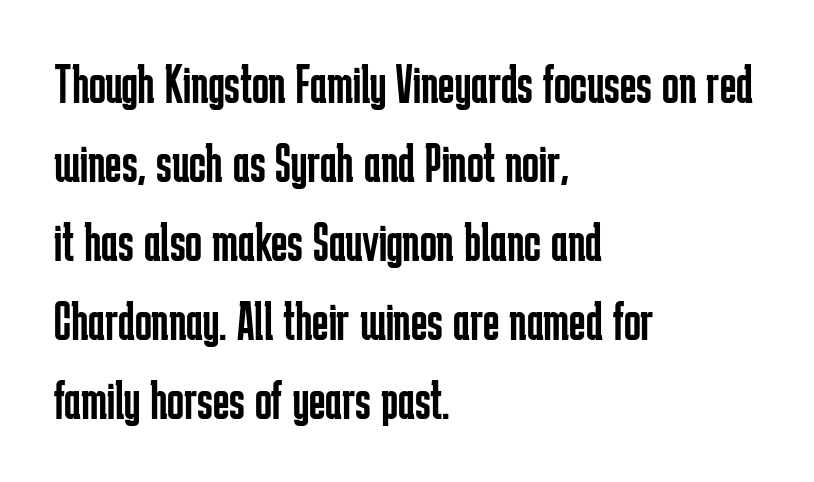
The image shows 56 px regular-weight, condensed sans-serif type, upright; set left-aligned, normal line spacing (1.41x), normal letter spacing, not underlined; low stroke contrast and a medium x-height.
